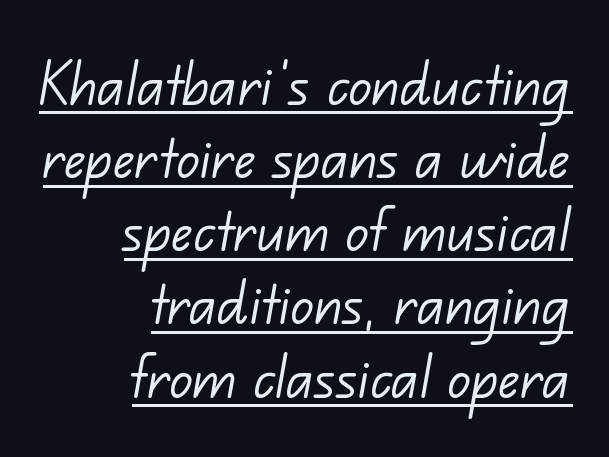
The image shows 71 px light sans-serif type; set right-aligned, tight line spacing (1.03x), normal letter spacing, underlined; low stroke contrast and a small x-height.
